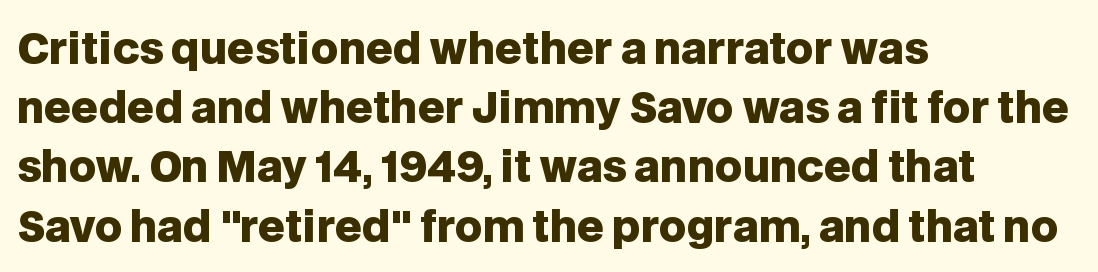
The leading is moderate, giving the passage an even texture. Any mark beneath the type? The region is blank. You can tell from the bare stems that sans-serif type was used. Standard letterfit; no display-style spreading of the glyphs.
